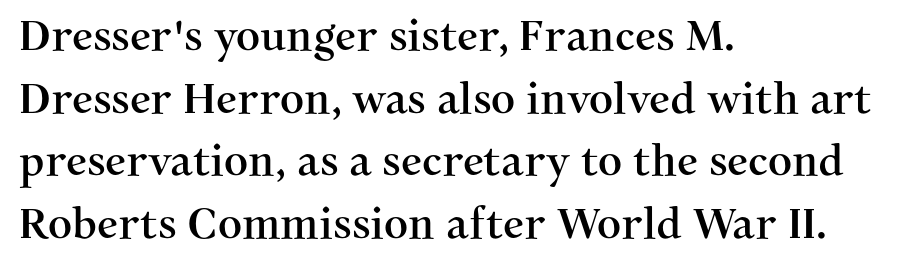
The lettering stays uniformly vertical, giving the passage a roman look. Are there feet on the stems? There are — it's a serif. Glance below the letters and you will spot only blank space. Characters follow at the spacing the type designer built in. The space between consecutive lines is moderate.
